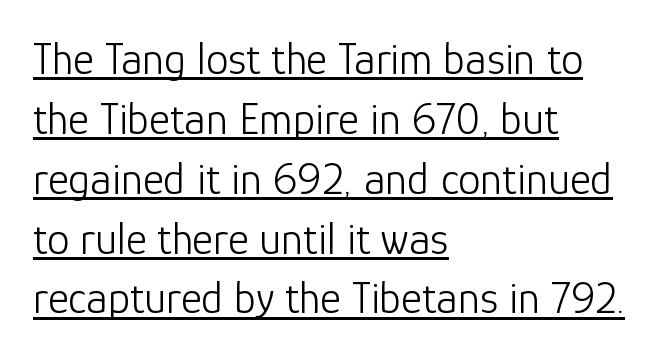
The image shows 45 px light sans-serif type, upright; set left-aligned, normal line spacing (1.33x), normal letter spacing, underlined; low stroke contrast and a medium x-height.
